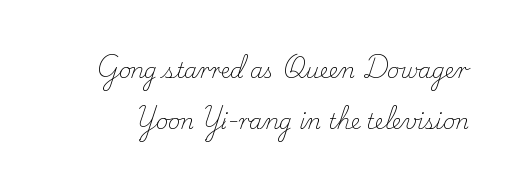
Nobody touched the tracking dial on this one. Nothing heavy about these letters — not bold at all. Underline: absent. Is there much room between lines? Yes — plenty of vertical air separates them.
